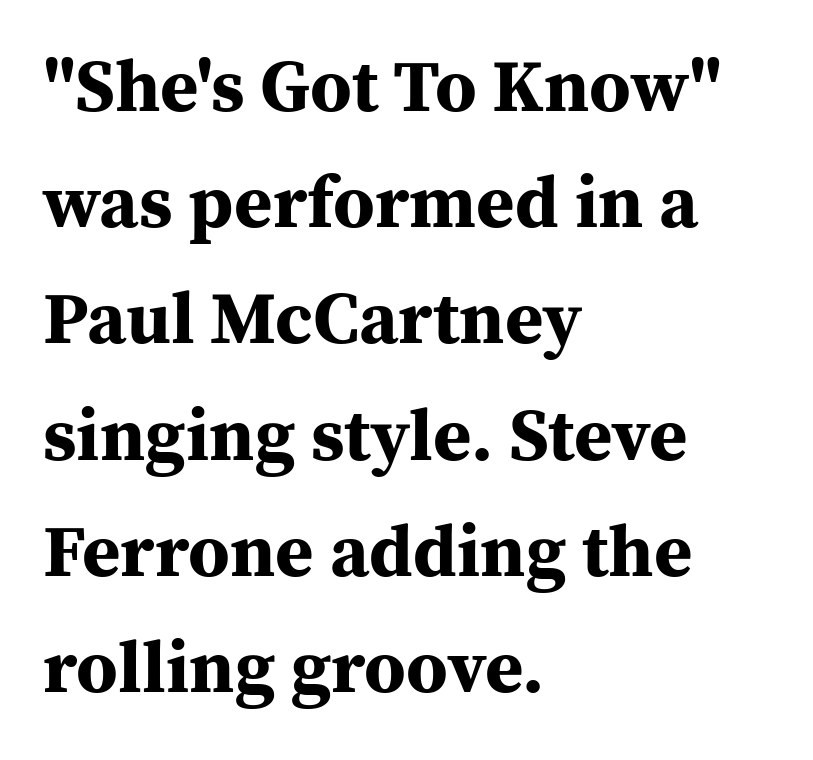
Q: Is the text bold? A: Yes.
Q: Is the text italic (slanted)? A: No, it is upright.
Q: Is the typeface a serif or a sans-serif typeface? A: Serif.
Q: Is the text underlined? A: No.
Q: How is the paragraph aligned? A: Left-aligned.
Q: Is the spacing between letters normal or unusually wide? A: Normal.
Q: Is the spacing between lines tight, normal or loose? A: Normal.
Q: Width (condensed, normal, or wide)? A: Normal.
Q: Stroke contrast? A: Medium.
Q: x-height? A: Medium.
Q: Monospaced? A: No.
